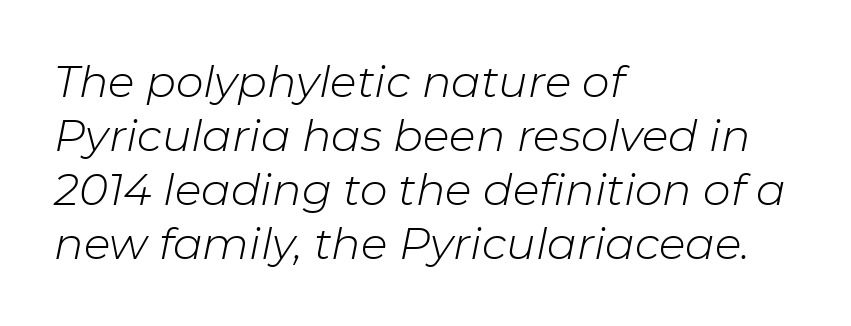
Standard letterfit; no display-style spreading of the glyphs. Posture: slanted. Do the characters align in a grid? No, the font is proportional. Compared with a centered layout, this one pins lines to the left instead. Weight: regular or lighter.
